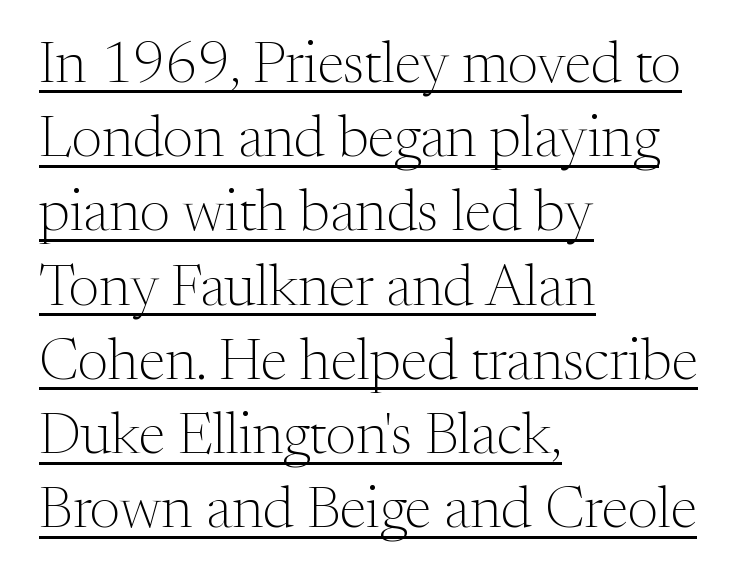
Q: Is the text bold? A: No.
Q: Is the text italic (slanted)? A: No, it is upright.
Q: Is the typeface a serif or a sans-serif typeface? A: Serif.
Q: Is the text underlined? A: Yes.
Q: How is the paragraph aligned? A: Left-aligned.
Q: Is the spacing between letters normal or unusually wide? A: Normal.
Q: Is the spacing between lines tight, normal or loose? A: Normal.
Q: Width (condensed, normal, or wide)? A: Normal.
Q: Stroke contrast? A: Medium.
Q: x-height? A: Medium.
Q: Monospaced? A: No.
